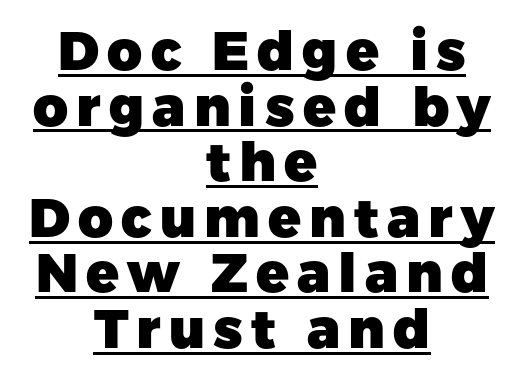
Pretty heavy lettering here — definitely bold. The block of text is dense from top to bottom, with scant space between rows. Has an underline been added? It has. Proportional: the letters do not fall into vertical columns. If you drew a line through each stem, it would be perfectly vertical.
